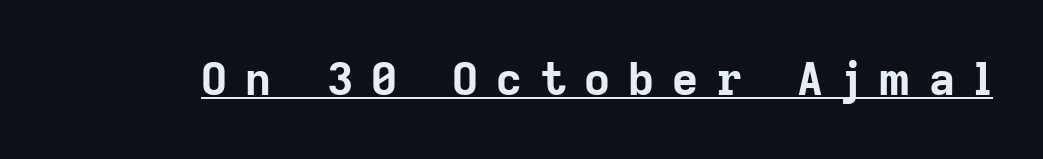
The image shows 45 px bold sans-serif type, upright; set unusually wide letter spacing (+0.4 em), underlined; low stroke contrast and a medium x-height.
